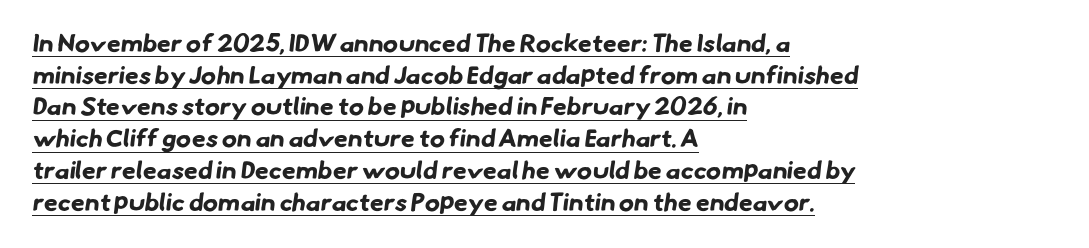
Vertically, the passage feels balanced, rows spaced as you'd expect. Default kerning and tracking; the words read as compact shapes. The sample's only ornament is a line tracing under the words. Casual observation: everything's shoved over to the left.
